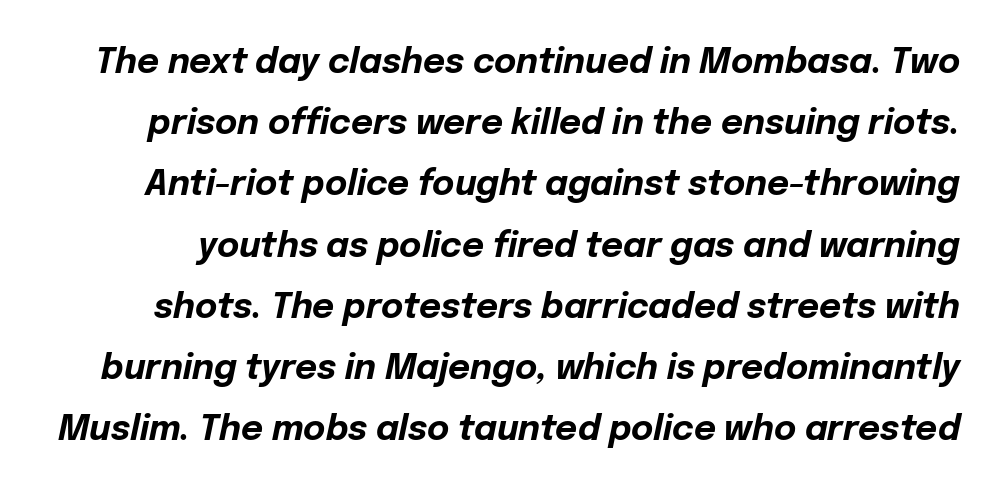
{"italic": "yes", "lean": "right", "slant_degrees": 12, "bold": "yes", "weight": "bold", "width": "normal", "stroke_contrast": "low", "x_height": "medium", "monospaced": "no", "underline": "no", "line_spacing_ratio": 1.8, "letter_spacing": "normal", "letter_spacing_em": 0.0, "glyph_px": 34}
